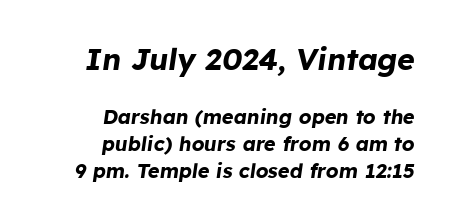
The image shows 30 px bold type, italic (leaning right); set right-aligned, normal line spacing (1.35x), normal letter spacing, not underlined; the first (top) block is 1.5x larger; low stroke contrast and a medium x-height.
